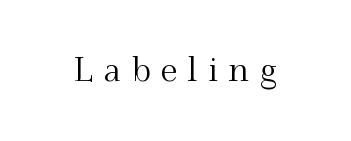
Q: Is the text italic (slanted)? A: No, it is upright.
Q: Is the typeface a serif or a sans-serif typeface? A: Serif.
Q: Is the text underlined? A: No.
Q: Is the spacing between letters normal or unusually wide? A: Unusually wide.
Q: Width (condensed, normal, or wide)? A: Normal.
Q: Stroke contrast? A: Medium.
Q: x-height? A: Small.
Q: Monospaced? A: No.
